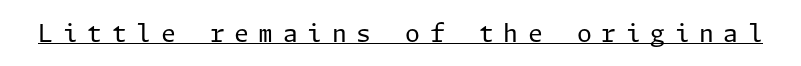
The image shows 24 px text type, upright; set unusually wide letter spacing (+0.4 em), underlined.
